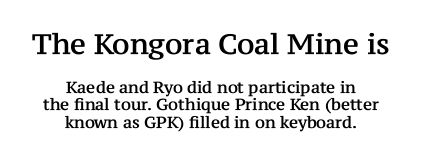
Q: Is the text italic (slanted)? A: No, it is upright.
Q: Is the typeface a serif or a sans-serif typeface? A: Serif.
Q: Is the text underlined? A: No.
Q: How is the paragraph aligned? A: Centered.
Q: Is the spacing between letters normal or unusually wide? A: Normal.
Q: Is the spacing between lines tight, normal or loose? A: Tight.
Q: Which block of text is set in a larger size, the first (top) or the second (bottom)? A: The first (top) one.
Q: Width (condensed, normal, or wide)? A: Normal.
Q: Stroke contrast? A: Medium.
Q: x-height? A: Medium.
Q: Monospaced? A: No.
